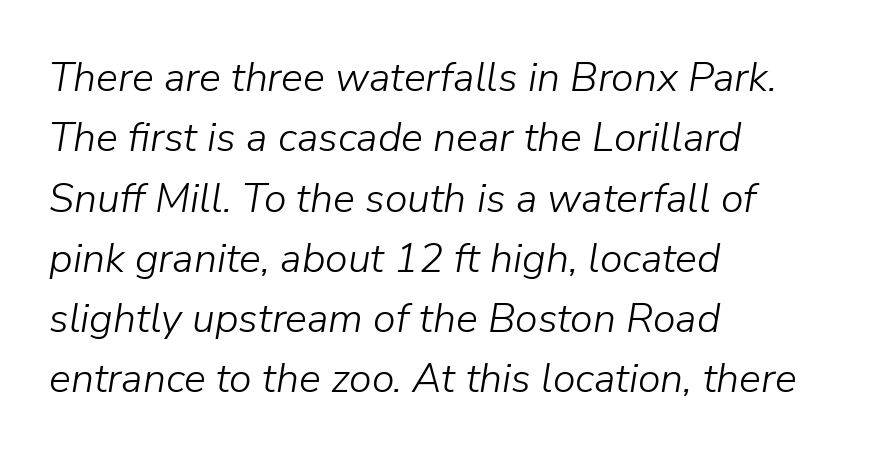
{"italic": "yes", "lean": "right", "slant_degrees": 9, "bold": "no", "weight": "light", "width": "normal", "stroke_contrast": "low", "x_height": "medium", "monospaced": "no", "underline": "no", "align": "left", "line_spacing": "normal", "line_spacing_ratio": 1.47, "letter_spacing": "normal", "letter_spacing_em": 0.0, "glyph_px": 41}
